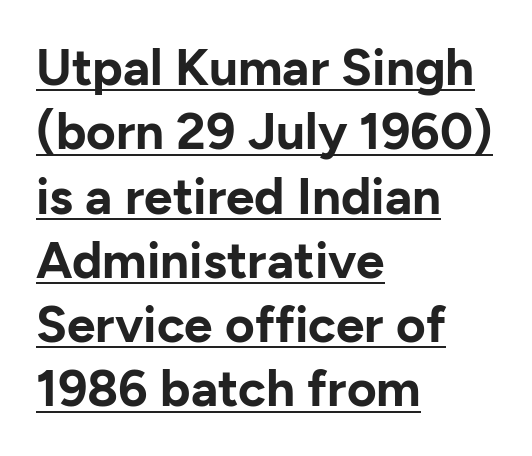
The image shows 51 px bold sans-serif type, upright; set left-aligned, normal line spacing (1.26x), normal letter spacing, underlined; low stroke contrast and a medium x-height.
